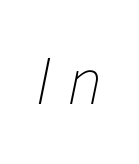
Q: Is the text bold? A: No.
Q: Is the text italic (slanted)? A: Yes, it leans right by about 11 degrees.
Q: Is the text underlined? A: No.
Q: Is the spacing between letters normal or unusually wide? A: Unusually wide.
Q: Width (condensed, normal, or wide)? A: Normal.
Q: Stroke contrast? A: Low.
Q: x-height? A: Medium.
Q: Monospaced? A: No.
